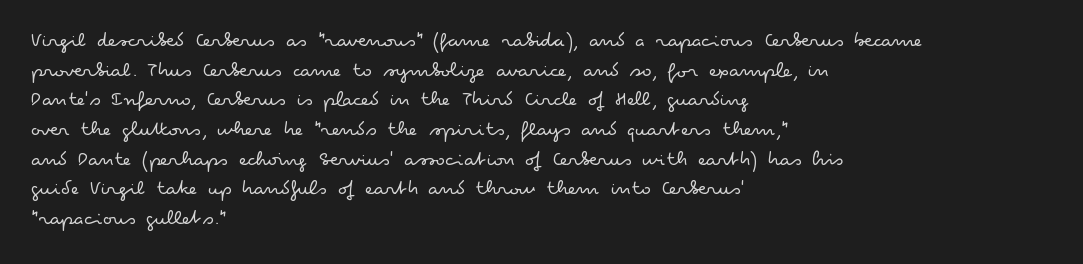
Q: Is the text bold? A: No.
Q: Is the text italic (slanted)? A: No, it is upright.
Q: Is the text underlined? A: No.
Q: How is the paragraph aligned? A: Left-aligned.
Q: Is the spacing between letters normal or unusually wide? A: Normal.
Q: Is the spacing between lines tight, normal or loose? A: Normal.
